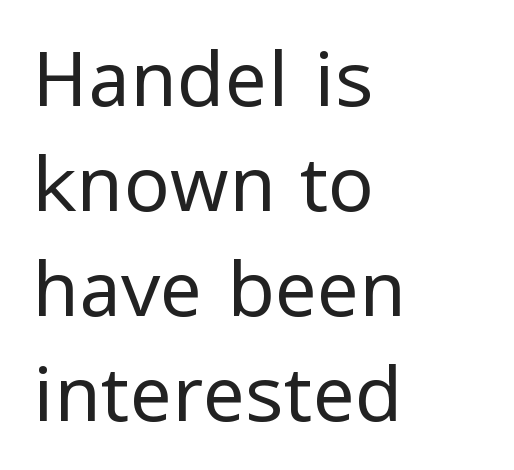
Weight: regular or lighter. This sample uses an upright cut, with every glyph sitting square on the baseline. Compared with typical body copy, the letter spacing here is the same. Rule under the text: the space is simply empty.
